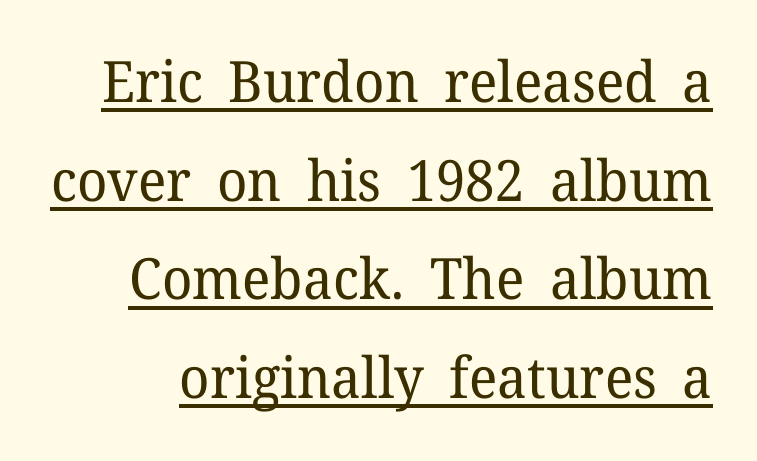
Q: Is the text bold? A: No.
Q: Is the text italic (slanted)? A: No, it is upright.
Q: Is the typeface a serif or a sans-serif typeface? A: Serif.
Q: Is the text underlined? A: Yes.
Q: Is the spacing between letters normal or unusually wide? A: Normal.
Q: Width (condensed, normal, or wide)? A: Normal.
Q: Stroke contrast? A: Low.
Q: x-height? A: Medium.
Q: Monospaced? A: No.
